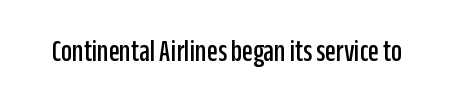
The image shows 31 px condensed sans-serif type, upright; set normal letter spacing, not underlined; low stroke contrast and a large x-height.
